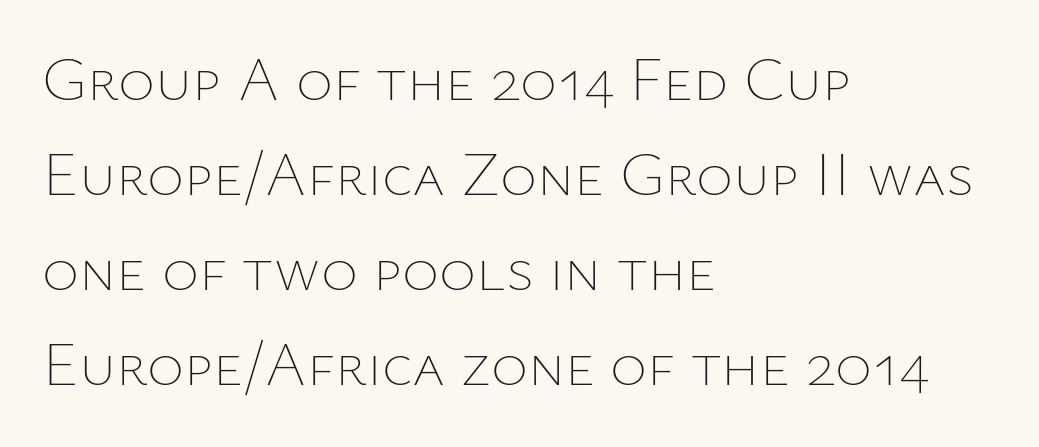
The image shows 63 px thin type, upright; set left-aligned, normal line spacing (1.51x), normal letter spacing, not underlined; low stroke contrast and a medium x-height.
